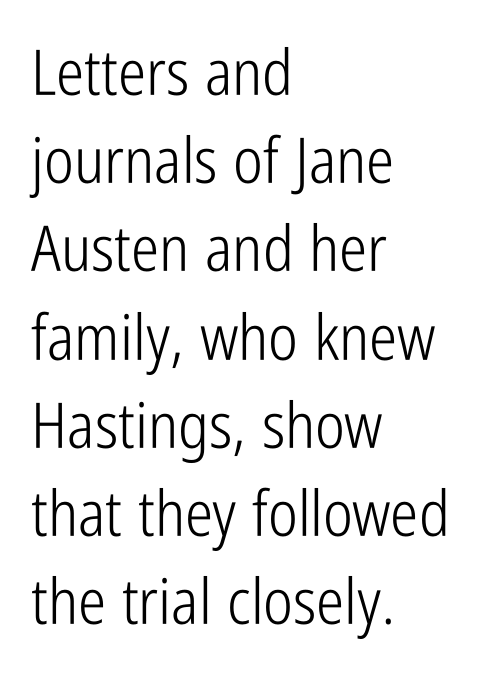
The image shows 63 px light, condensed sans-serif type, upright; set left-aligned, normal line spacing (1.4x), normal letter spacing, not underlined; low stroke contrast and a medium x-height.
